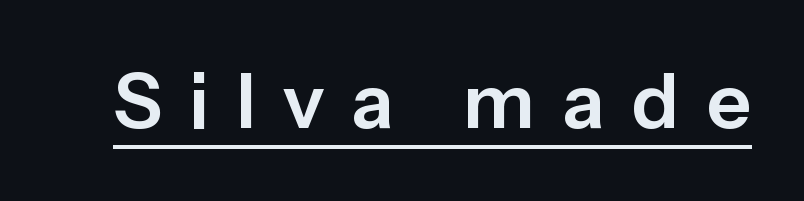
Q: Is the text italic (slanted)? A: No, it is upright.
Q: Is the typeface a serif or a sans-serif typeface? A: Sans-serif.
Q: Is the text underlined? A: Yes.
Q: Is the spacing between letters normal or unusually wide? A: Unusually wide.
Q: Width (condensed, normal, or wide)? A: Normal.
Q: Stroke contrast? A: Low.
Q: x-height? A: Medium.
Q: Monospaced? A: No.
